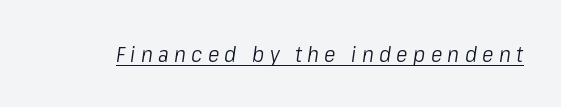
{"italic": "yes", "lean": "right", "slant_degrees": 8, "bold": "no", "underline": "yes", "letter_spacing": "wide", "letter_spacing_em": 0.24, "glyph_px": 22}
